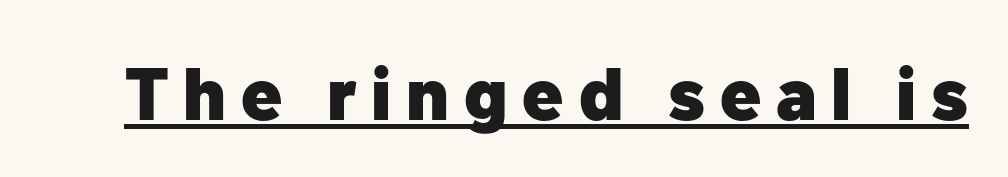
A typesetter would mark this as roman, not italic. The font is running at its bold setting. Is this a fixed-width face? No — the glyphs have proportional, varying widths. Tracking here is generous; glyphs stand well apart from one another. Serifs: no, the terminals of the letterforms are clean. Has an underline been added? It has.
